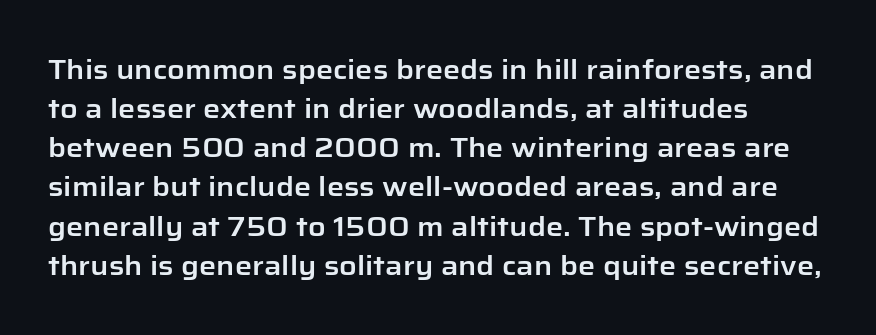
{"italic": "no", "underline": "no", "align": "left", "line_spacing": "normal", "line_spacing_ratio": 1.45, "letter_spacing": "normal", "letter_spacing_em": 0.0, "glyph_px": 27}
